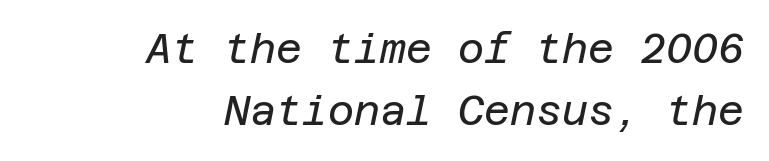
The image shows 40 px regular-weight type, italic (leaning right); set right-aligned, normal line spacing (1.56x), normal letter spacing, not underlined; low stroke contrast and a large x-height.
